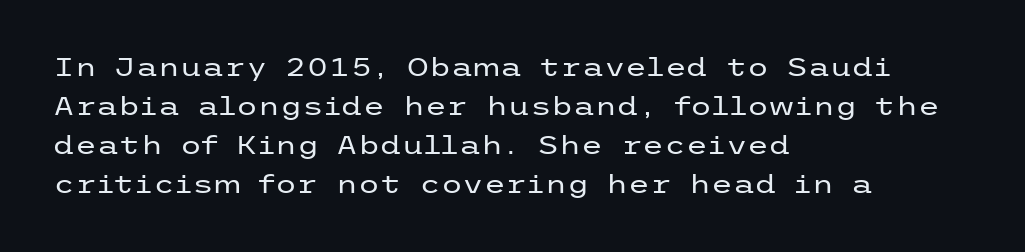
The image shows 25 px text type, upright; set left-aligned, normal line spacing (1.56x), normal letter spacing, not underlined.
